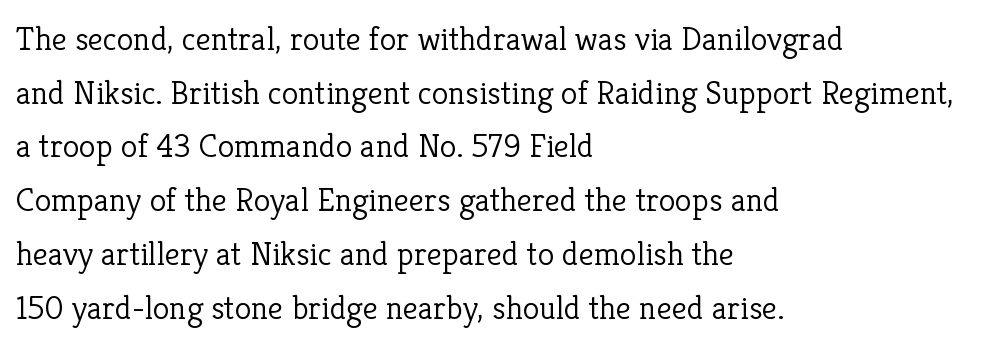
Q: Is the text bold? A: No.
Q: Is the text italic (slanted)? A: No, it is upright.
Q: Is the typeface a serif or a sans-serif typeface? A: Serif.
Q: Is the text underlined? A: No.
Q: How is the paragraph aligned? A: Left-aligned.
Q: Is the spacing between letters normal or unusually wide? A: Normal.
Q: Is the spacing between lines tight, normal or loose? A: Normal.
Q: Width (condensed, normal, or wide)? A: Normal.
Q: Stroke contrast? A: Low.
Q: x-height? A: Medium.
Q: Monospaced? A: No.
